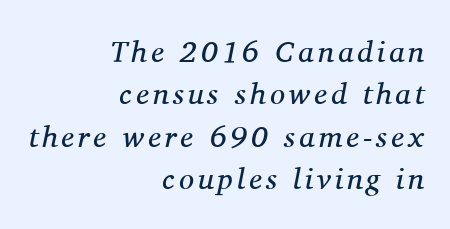
{"serif": "yes", "italic": "yes", "lean": "right", "slant_degrees": 11, "bold": "no", "weight": "regular", "width": "normal", "stroke_contrast": "medium", "x_height": "medium", "monospaced": "no", "underline": "no", "align": "right", "line_spacing": "normal", "line_spacing_ratio": 1.41, "glyph_px": 30}
